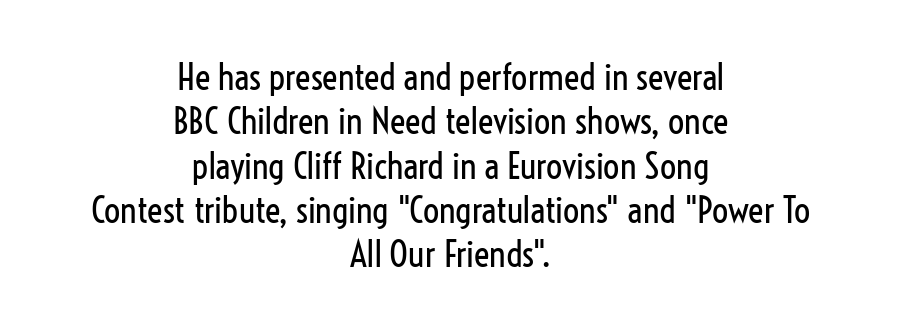
{"serif": "no", "italic": "no", "bold": "no", "weight": "regular", "width": "condensed", "stroke_contrast": "low", "x_height": "medium", "monospaced": "no", "underline": "no", "align": "center", "line_spacing_ratio": 1.23, "letter_spacing": "normal", "letter_spacing_em": 0.0, "glyph_px": 36}
